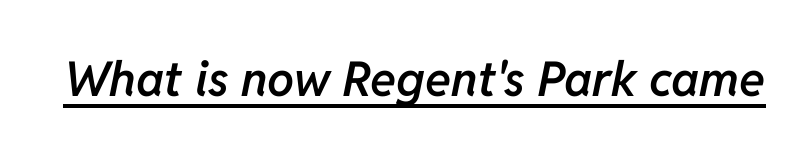
The image shows 48 px semibold type, italic (leaning right); set normal letter spacing, underlined; low stroke contrast and a medium x-height.
